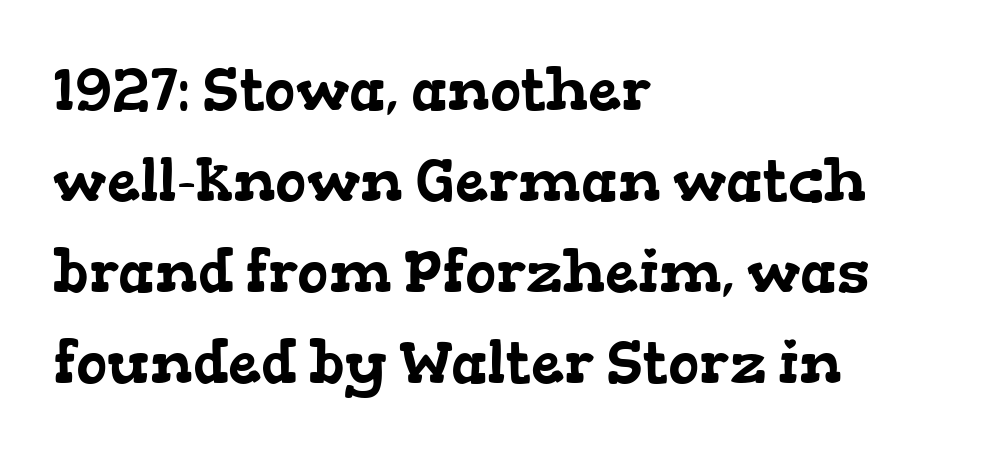
{"serif": "yes", "width": "wide", "stroke_contrast": "low", "x_height": "medium", "monospaced": "no", "underline": "no", "align": "left", "line_spacing": "normal", "line_spacing_ratio": 1.54, "letter_spacing": "normal", "letter_spacing_em": 0.0, "glyph_px": 59}
